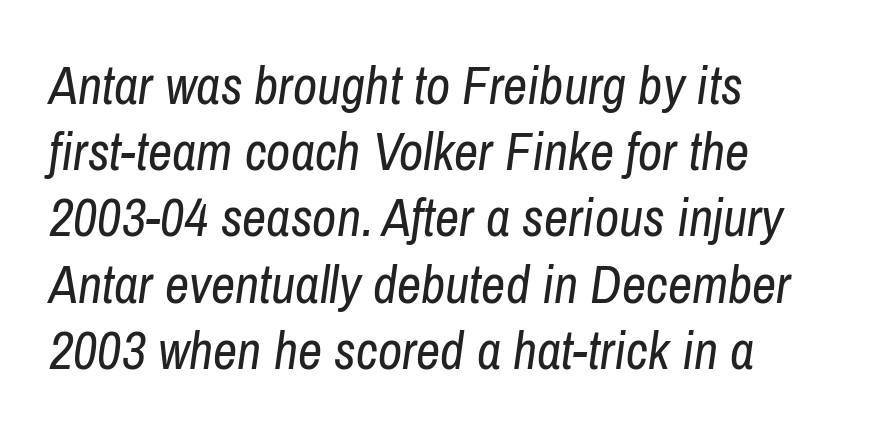
Teacher's note: observe the even left margin — that is flush-left alignment. Type without underlining. Default kerning and tracking; the words read as compact shapes. Proportional: the letters do not fall into vertical columns. The characters are drawn with everyday or finer stroke widths.
